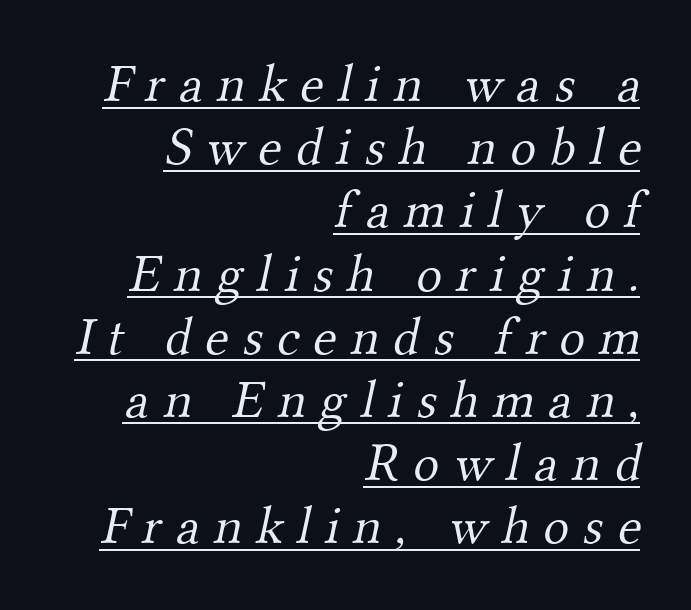
The image shows 54 px light serif type; set right-aligned, line spacing 1.17x, unusually wide letter spacing (+0.26 em), underlined; medium stroke contrast and a small x-height.
